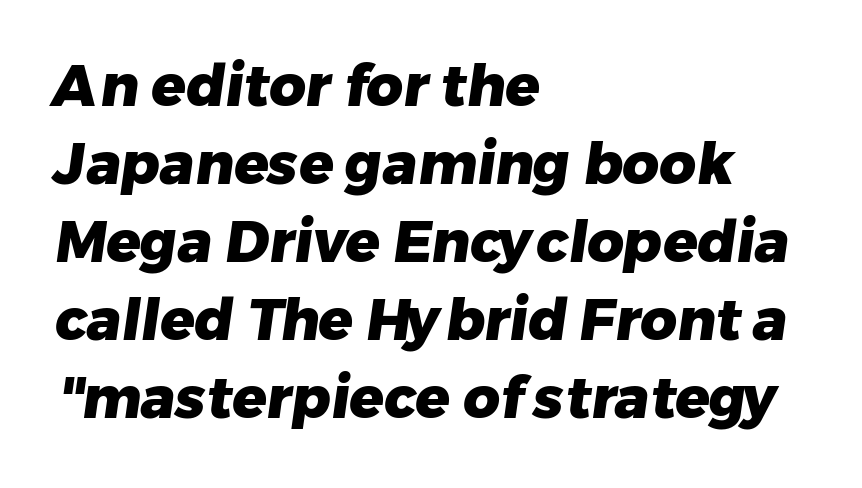
The image shows 57 px heavy sans-serif type; set left-aligned, normal line spacing (1.37x), normal letter spacing, not underlined; low stroke contrast and a medium x-height.
